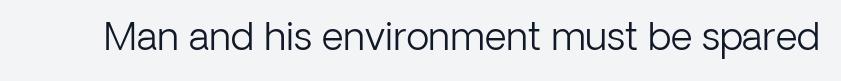
Heft: none added — not bold. Spacing between characters is what you'd get straight out of the box. In terms of letterform style, serifs are entirely absent. Bare-footed words on every line. The rendering uses natural spacing where letterforms have individual widths.
